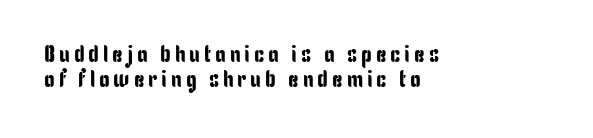
If you drew a line through each stem, it would be perfectly vertical. Leading: reduced. All the whitespace from short lines collects on the right. The space beneath each line is pristine and unruled.
